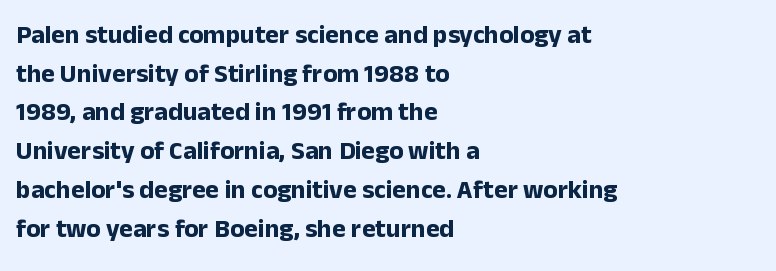
Leading: standard. Glyph-to-glyph distance matches everyday printed text. The face used here has the dense, thick strokes of a bold. These lines stack with their left ends in a neat column.
